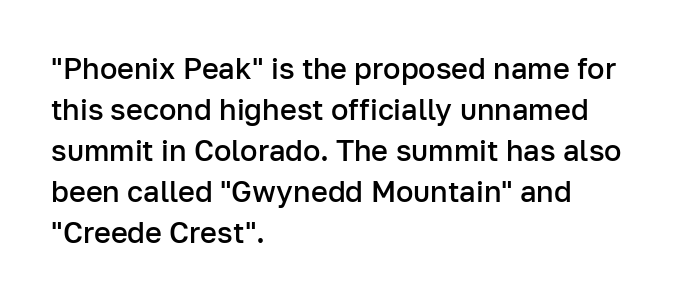
The image shows 29 px semibold sans-serif type, upright; set left-aligned, normal line spacing (1.41x), normal letter spacing, not underlined; low stroke contrast and a medium x-height.
